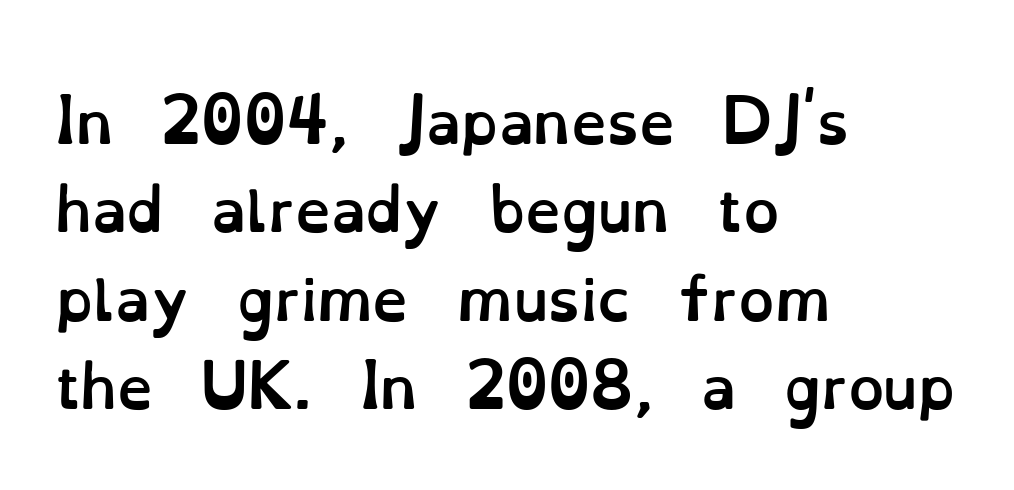
The strokes are fattened all the way to bold. If you drew a line through each stem, it would be perfectly vertical. Each row of text sits above clean, open space. Vertically, the passage feels balanced, rows spaced as you'd expect.
